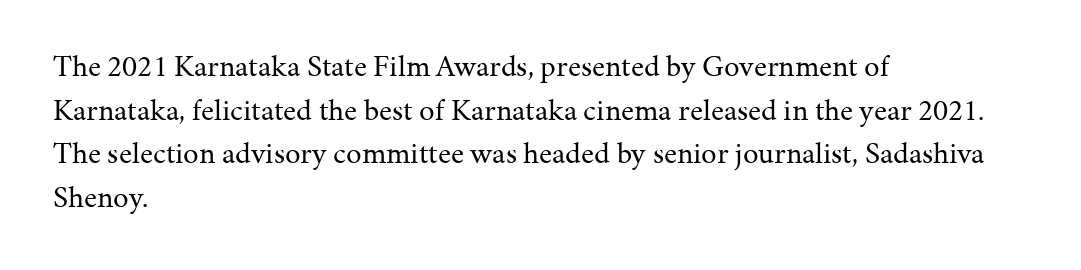
Look at the tracking — it's just the regular setting, nothing added. A typesetter would call this proportional, since set widths differ per character. Which margin do the lines hug? The left one — the right edge is uneven. Quick note: underline off. Posture: upright roman.
